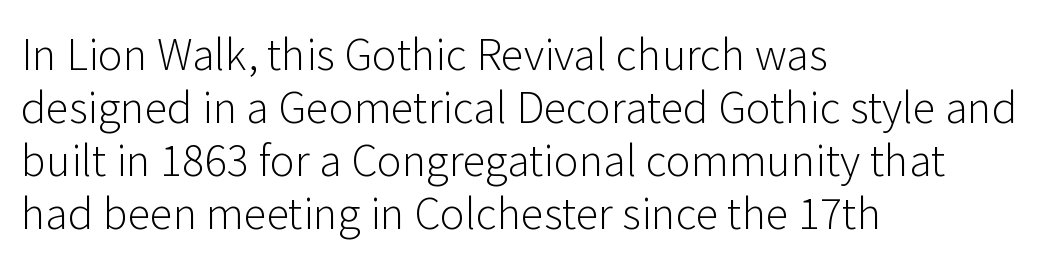
{"serif": "no", "italic": "no", "bold": "no", "weight": "light", "width": "normal", "stroke_contrast": "low", "x_height": "medium", "monospaced": "no", "underline": "no", "align": "left", "line_spacing": "normal", "line_spacing_ratio": 1.26, "letter_spacing": "normal", "letter_spacing_em": 0.0, "glyph_px": 42}
